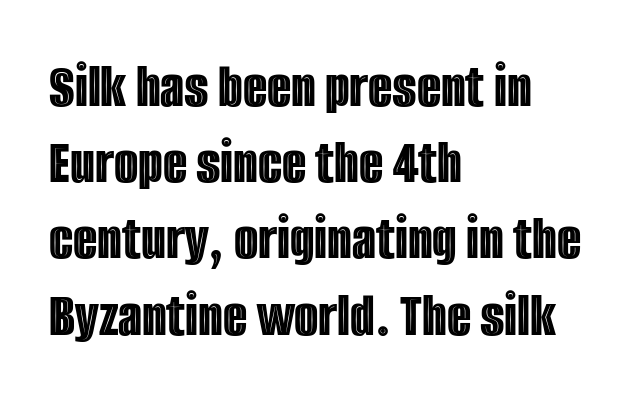
{"italic": "no", "width": "condensed", "x_height": "large", "monospaced": "no", "underline": "no", "align": "left", "line_spacing_ratio": 1.21, "letter_spacing": "normal", "letter_spacing_em": 0.0, "glyph_px": 63}
